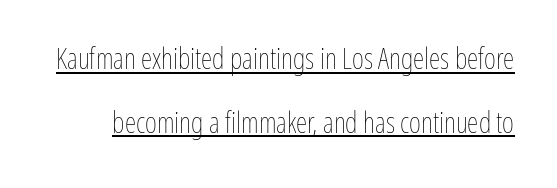
The image shows 29 px thin, condensed type, upright; set loose line spacing (2.2x), normal letter spacing, underlined; low stroke contrast and a medium x-height.
